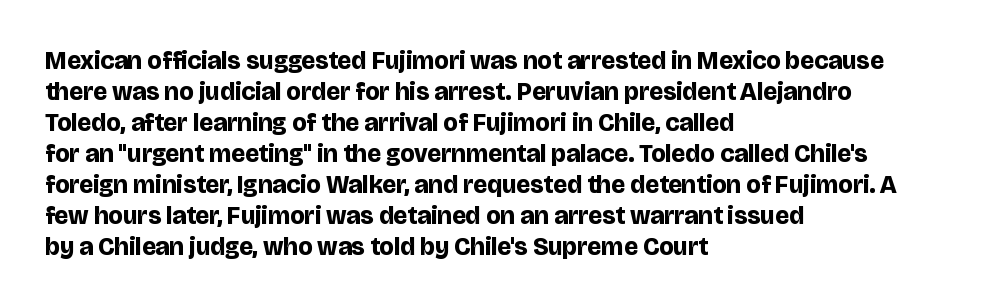
The image shows 25 px bold type, upright; set left-aligned, line spacing 1.24x, normal letter spacing, not underlined.
